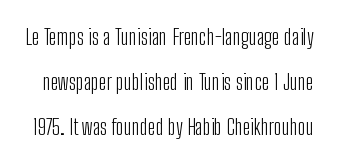
The image shows 22 px text type, upright; set loose line spacing (2.05x), normal letter spacing, not underlined.
